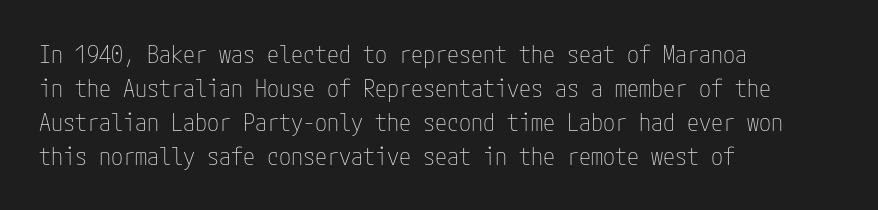
{"italic": "no", "bold": "no", "underline": "no", "align": "left", "line_spacing": "normal", "line_spacing_ratio": 1.41, "letter_spacing": "normal", "letter_spacing_em": 0.0, "glyph_px": 24}
